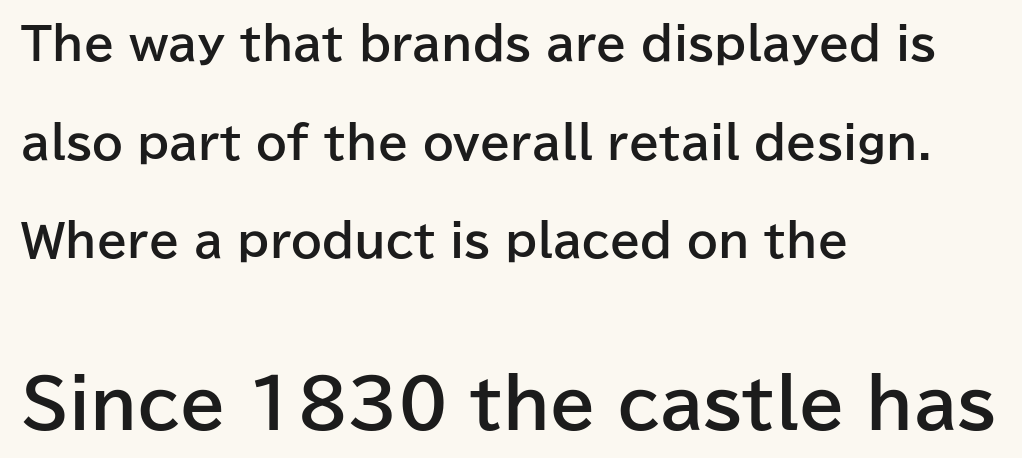
{"serif": "no", "italic": "no", "bold": "yes", "weight": "bold", "width": "normal", "stroke_contrast": "low", "x_height": "medium", "monospaced": "no", "underline": "no", "align": "left", "line_spacing": "loose", "line_spacing_ratio": 2.24, "letter_spacing": "normal", "letter_spacing_em": 0.0, "larger_block": "second", "size_ratio": 1.5, "glyph_px": 66}
